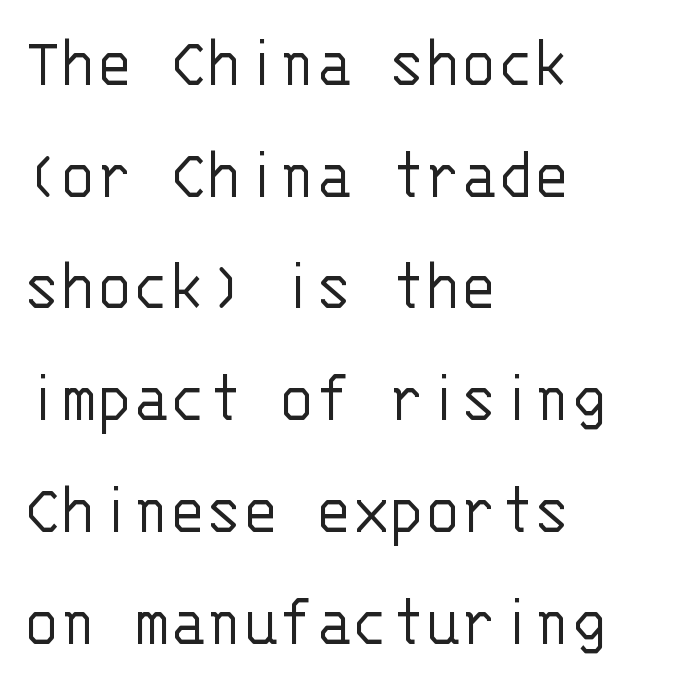
{"serif": "no", "italic": "no", "bold": "no", "weight": "light", "width": "normal", "stroke_contrast": "low", "x_height": "large", "monospaced": "yes", "underline": "no", "align": "left", "line_spacing": "normal", "line_spacing_ratio": 1.49, "letter_spacing": "normal", "letter_spacing_em": 0.0, "glyph_px": 75}
